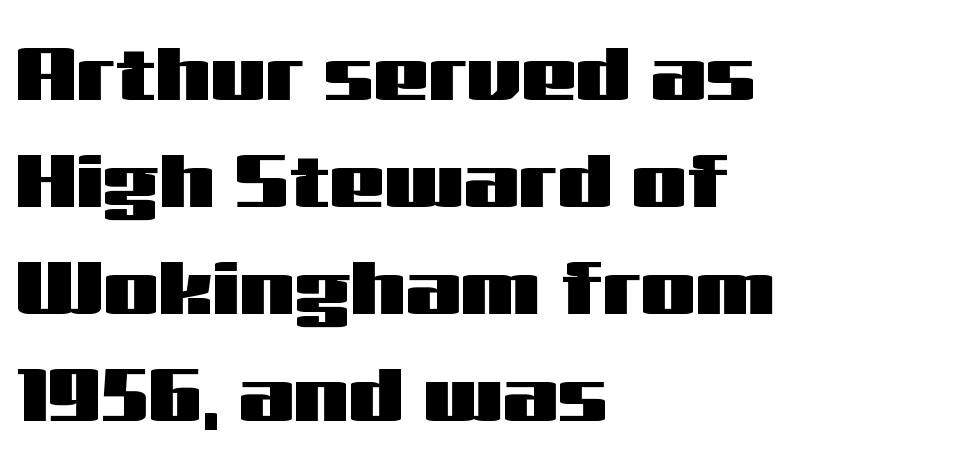
Q: Is the text italic (slanted)? A: No, it is upright.
Q: Is the typeface a serif or a sans-serif typeface? A: Sans-serif.
Q: Is the text underlined? A: No.
Q: How is the paragraph aligned? A: Left-aligned.
Q: Is the spacing between letters normal or unusually wide? A: Normal.
Q: Is the spacing between lines tight, normal or loose? A: Normal.
Q: Width (condensed, normal, or wide)? A: Wide.
Q: Stroke contrast? A: Medium.
Q: x-height? A: Medium.
Q: Monospaced? A: No.
